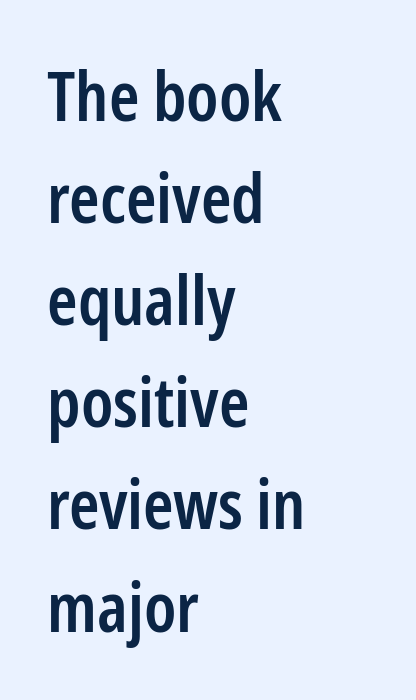
The image shows 69 px semibold, condensed sans-serif type, upright; set left-aligned, normal line spacing (1.48x), normal letter spacing, not underlined; low stroke contrast and a medium x-height.
